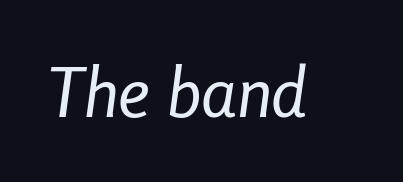
The image shows 70 px regular-weight, condensed type, italic (leaning right); set normal letter spacing, not underlined; low stroke contrast and a medium x-height.
